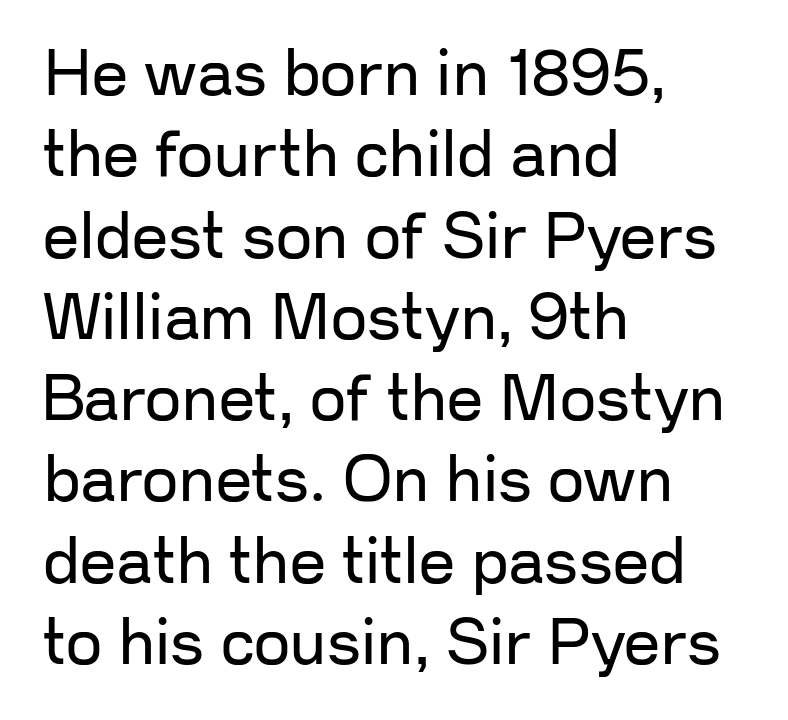
{"serif": "no", "italic": "no", "bold": "no", "weight": "regular", "width": "normal", "stroke_contrast": "low", "x_height": "medium", "monospaced": "no", "underline": "no", "align": "left", "line_spacing": "normal", "line_spacing_ratio": 1.27, "letter_spacing": "normal", "letter_spacing_em": 0.0, "glyph_px": 64}
